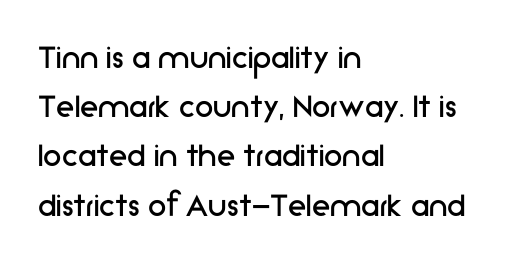
{"serif": "no", "italic": "no", "bold": "no", "weight": "regular", "width": "normal", "stroke_contrast": "low", "x_height": "medium", "monospaced": "no", "underline": "no", "align": "left", "line_spacing": "normal", "line_spacing_ratio": 1.33, "letter_spacing": "normal", "letter_spacing_em": 0.0, "glyph_px": 37}
